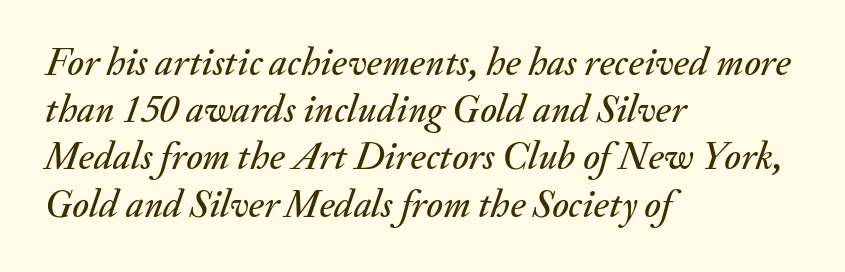
The ragged edge is on the right, which tells us the setting is flush left. Think of a printed novel: that variable character pitch is what you see here. If you drew a line through each stem, it would be angled. The zone under the glyphs is completely vacant. What stands out about the letter spacing? Nothing — it is the standard amount.
